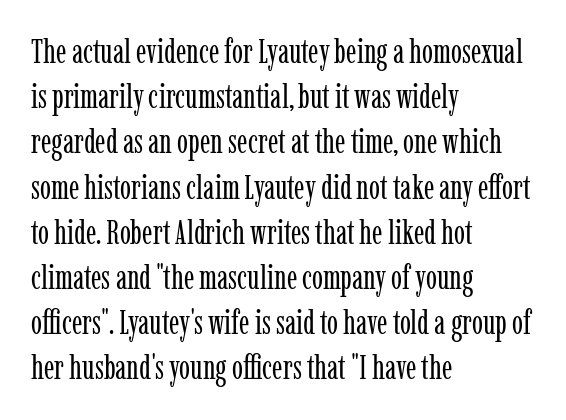
{"serif": "yes", "italic": "no", "bold": "no", "weight": "regular", "width": "condensed", "stroke_contrast": "low", "x_height": "medium", "monospaced": "no", "underline": "no", "align": "left", "line_spacing": "normal", "line_spacing_ratio": 1.37, "letter_spacing": "normal", "letter_spacing_em": 0.0, "glyph_px": 33}
